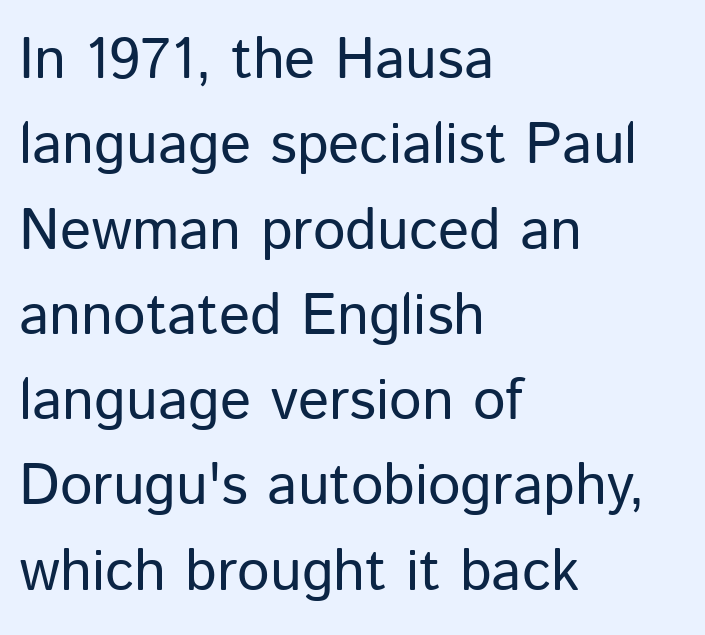
In terms of letterspacing, this is plain default setting. These lines are rendered in a variable-pitch font. The line-height multiplier appears to be the usual default. A sans-serif font was chosen for this passage.
